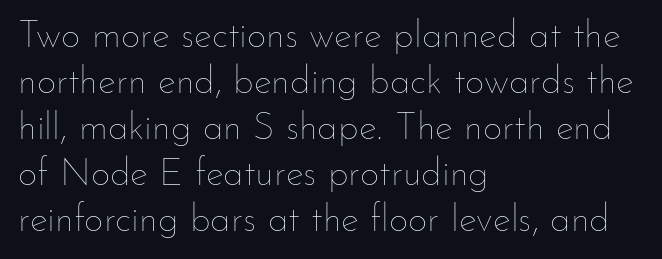
Tracking here is standard; glyphs follow each other at the usual distance. The rendering uses natural spacing where letterforms have individual widths. Letters have the restrained weight of plain body copy at most. The zone under the glyphs is completely vacant.
